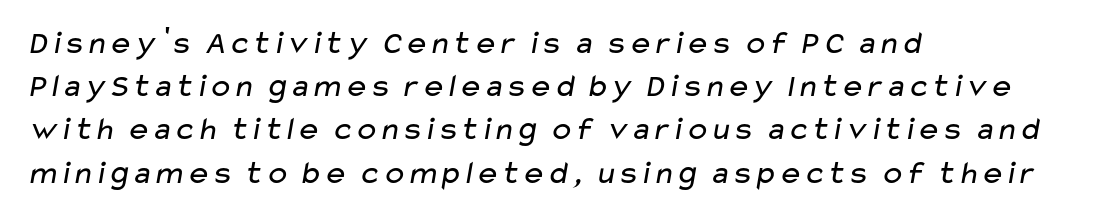
Looks like regular typesetting: each glyph gets only the width it needs. Rule under the text: the space is simply empty. This sample uses a sans-serif face. Horizontal alignment here is leftward, the default for most running prose. No letter is thick-stroked: the sample isn't bold. No extra tracking has been applied to these lines.
